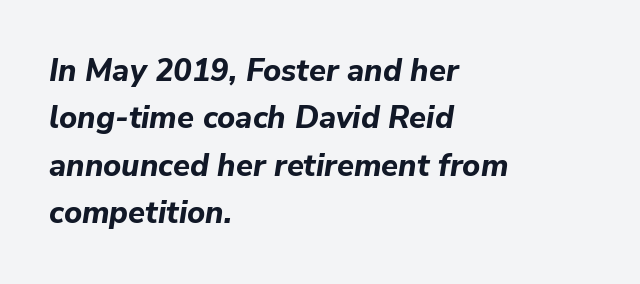
The gaps between neighbouring characters are ordinary and unremarkable. Regular leading. Notice how the passage keeps a crisp vertical edge on the left only. Bare-footed words on every line. Strokes here are thick enough to call this a true bold.
